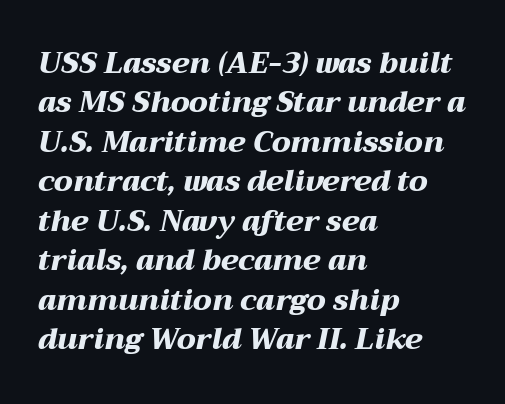
Short note: letters normally spaced. This sample uses an oblique cut, with every glyph tilted off the vertical. Has an underline been added? It has not. Character widths vary here, with narrow letters taking less room than wide ones. This block has exactly the height ordinary leading produces.
